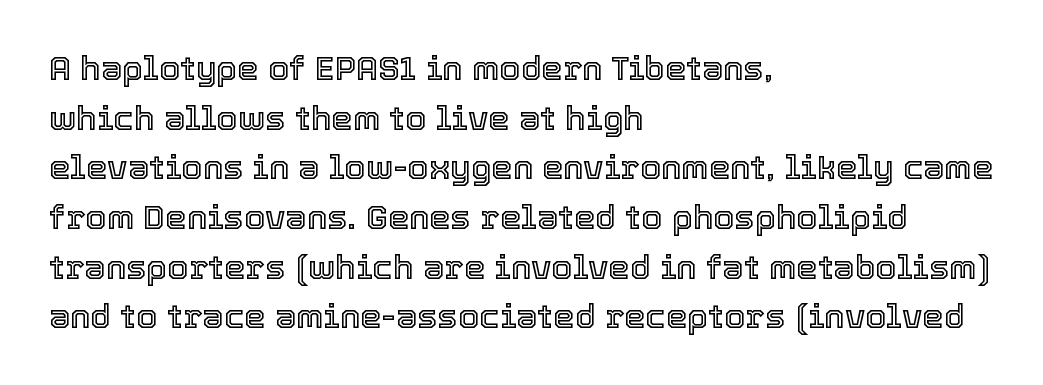
The image shows 34 px text type, upright; set left-aligned, normal line spacing (1.46x), normal letter spacing, not underlined; a medium x-height.
